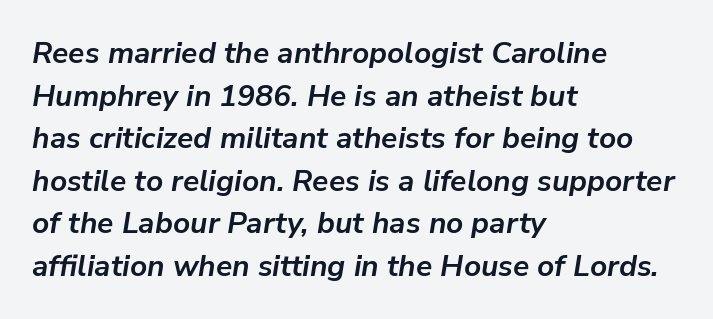
{"italic": "yes", "lean": "right", "slant_degrees": 9, "bold": "yes", "weight": "semibold", "width": "normal", "stroke_contrast": "low", "x_height": "medium", "monospaced": "no", "underline": "no", "align": "left", "line_spacing": "normal", "line_spacing_ratio": 1.42, "letter_spacing": "normal", "letter_spacing_em": 0.0, "glyph_px": 30}
